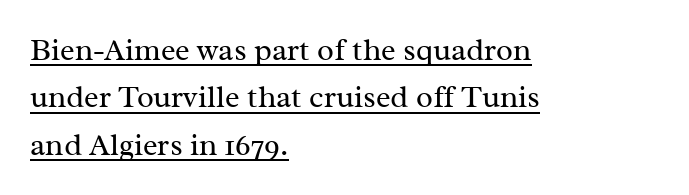
{"serif": "yes", "italic": "no", "bold": "no", "weight": "regular", "width": "normal", "stroke_contrast": "medium", "x_height": "medium", "monospaced": "no", "underline": "yes", "align": "left", "line_spacing": "normal", "line_spacing_ratio": 1.53, "letter_spacing": "normal", "letter_spacing_em": 0.0, "glyph_px": 31}
